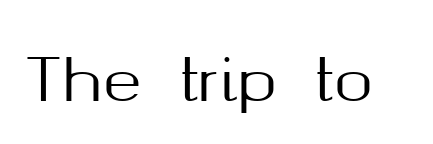
These lines are rendered in a variable-pitch font. Just letters on the line, the space beneath them empty. Typographically, this falls in the sans-serif category. Do the letters lean? They stand straight. Students, note that the glyphs here touch the page at normal intervals.
